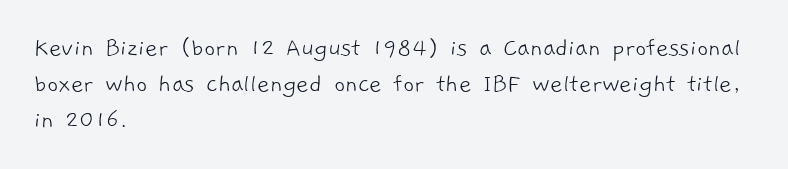
Leading: standard. Standard letterfit; no display-style spreading of the glyphs. The strokes are not fattened; the text isn't bold. All the whitespace from short lines collects on the right. Glance below the letters and you will spot only blank space.
